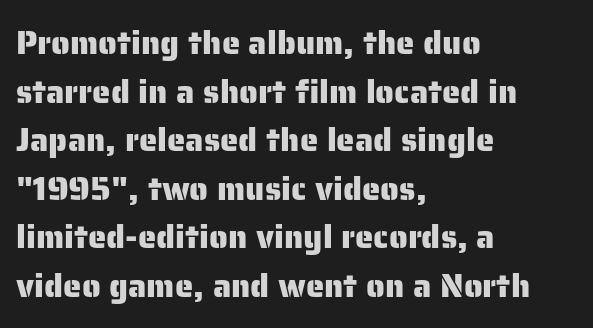
{"serif": "no", "italic": "no", "width": "normal", "stroke_contrast": "low", "x_height": "medium", "monospaced": "no", "underline": "no", "align": "left", "line_spacing": "normal", "line_spacing_ratio": 1.47, "letter_spacing": "normal", "letter_spacing_em": 0.0, "glyph_px": 33}
